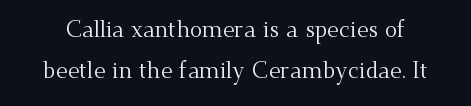
Q: Is the text bold? A: No.
Q: Is the text italic (slanted)? A: No, it is upright.
Q: Is the text underlined? A: No.
Q: Is the spacing between letters normal or unusually wide? A: Normal.
